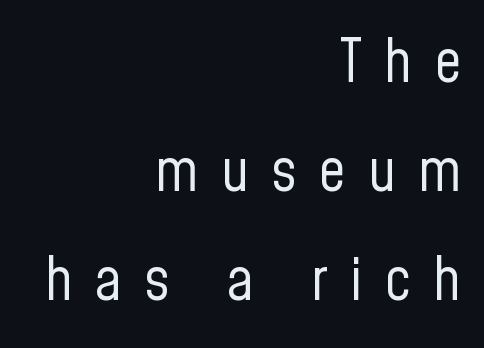
Spacing verdict: proportional, widths tailored to each character. Do the letters lean? They stand straight. The passage shown is not underscored anywhere. The lines are quadded right. The strokes carry an ordinary text weight at most.
